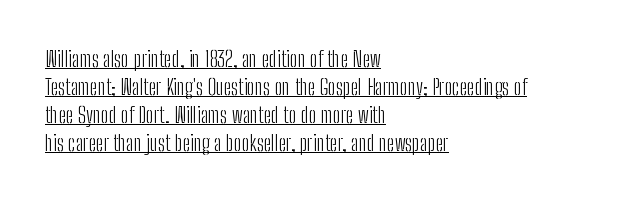
Q: Is the text bold? A: No.
Q: Is the text italic (slanted)? A: No, it is upright.
Q: Is the text underlined? A: Yes.
Q: How is the paragraph aligned? A: Left-aligned.
Q: Is the spacing between letters normal or unusually wide? A: Normal.
Q: Is the spacing between lines tight, normal or loose? A: Normal.
